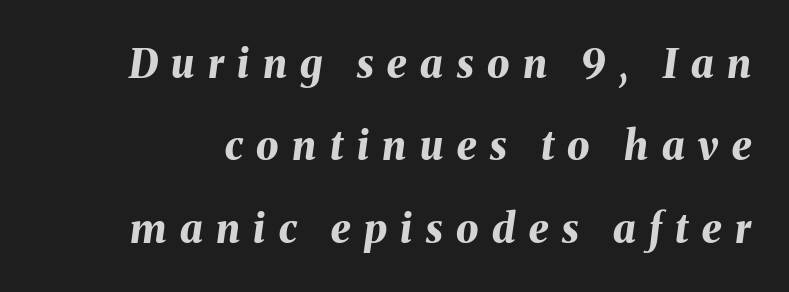
{"italic": "yes", "lean": "right", "slant_degrees": 8, "bold": "yes", "weight": "bold", "width": "normal", "stroke_contrast": "medium", "x_height": "medium", "monospaced": "no", "underline": "no", "line_spacing": "loose", "line_spacing_ratio": 2.06, "letter_spacing": "wide", "letter_spacing_em": 0.34, "glyph_px": 40}
